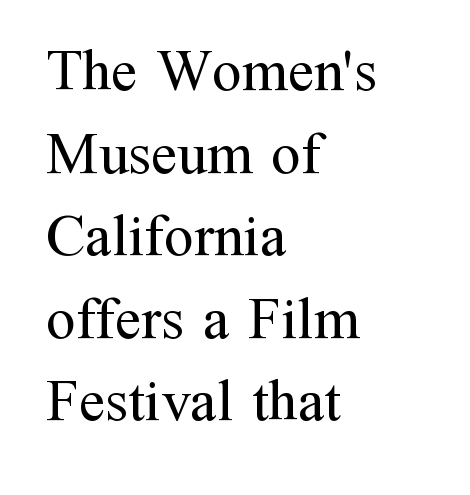
{"serif": "yes", "italic": "no", "bold": "no", "weight": "regular", "width": "normal", "stroke_contrast": "medium", "x_height": "medium", "monospaced": "no", "underline": "no", "align": "left", "line_spacing": "normal", "line_spacing_ratio": 1.4, "letter_spacing": "normal", "letter_spacing_em": 0.0, "glyph_px": 59}
